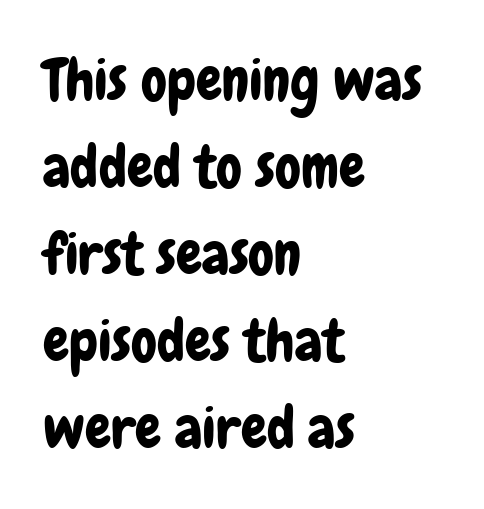
Q: Is the text italic (slanted)? A: No, it is upright.
Q: Is the typeface a serif or a sans-serif typeface? A: Sans-serif.
Q: Is the text underlined? A: No.
Q: How is the paragraph aligned? A: Left-aligned.
Q: Is the spacing between letters normal or unusually wide? A: Normal.
Q: Is the spacing between lines tight, normal or loose? A: Normal.
Q: Width (condensed, normal, or wide)? A: Condensed.
Q: Stroke contrast? A: Low.
Q: x-height? A: Medium.
Q: Monospaced? A: No.
